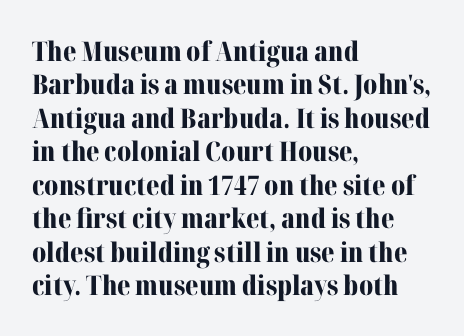
The image shows 27 px bold type, upright; set left-aligned, line spacing 1.24x, normal letter spacing, not underlined.
